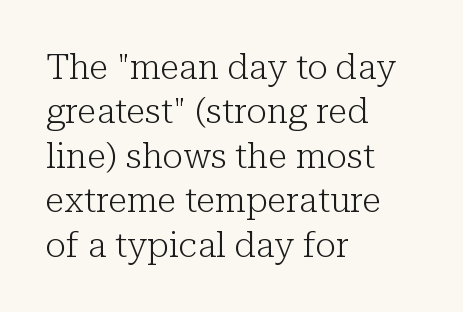
Notice how descenders clear the ascenders below comfortably — that's standard leading. The rendering uses natural spacing where letterforms have individual widths. Italic? Not at all — the glyphs are vertical. The tracking reads as untouched default to a designer's eye.
